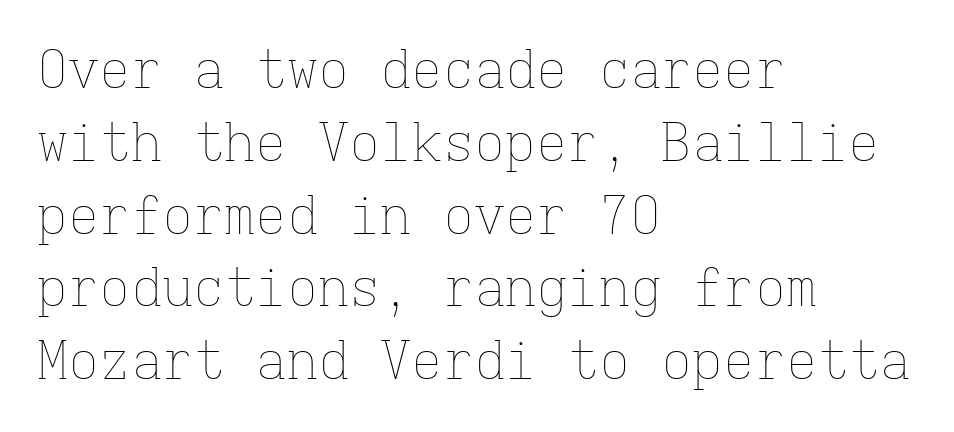
The image shows 52 px thin type, upright, monospaced; set left-aligned, normal line spacing (1.4x), normal letter spacing, not underlined; low stroke contrast and a medium x-height.
